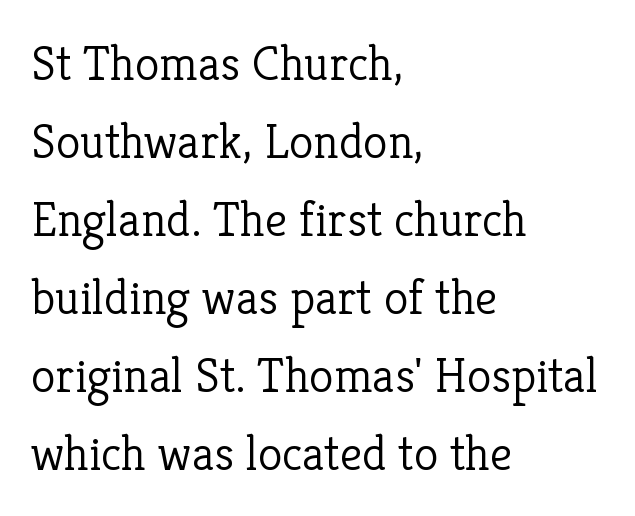
Q: Is the text bold? A: No.
Q: Is the text italic (slanted)? A: No, it is upright.
Q: Is the typeface a serif or a sans-serif typeface? A: Serif.
Q: Is the text underlined? A: No.
Q: How is the paragraph aligned? A: Left-aligned.
Q: Is the spacing between letters normal or unusually wide? A: Normal.
Q: Is the spacing between lines tight, normal or loose? A: Normal.
Q: Width (condensed, normal, or wide)? A: Normal.
Q: Stroke contrast? A: Low.
Q: x-height? A: Medium.
Q: Monospaced? A: No.
